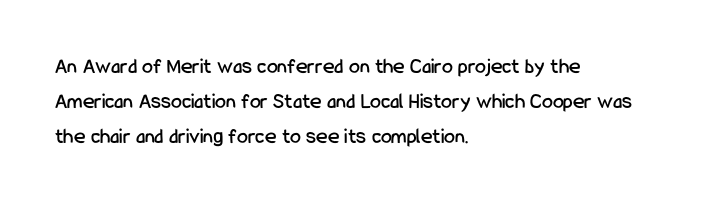
Q: Is the text italic (slanted)? A: No, it is upright.
Q: Is the text underlined? A: No.
Q: How is the paragraph aligned? A: Left-aligned.
Q: Is the spacing between letters normal or unusually wide? A: Normal.
Q: Is the spacing between lines tight, normal or loose? A: Normal.
